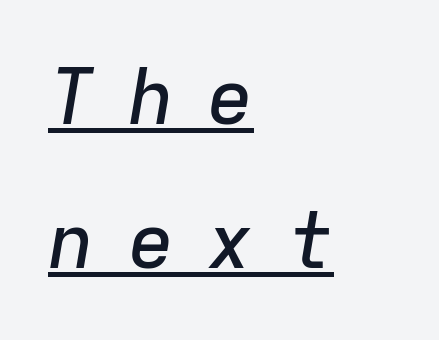
{"italic": "yes", "lean": "right", "slant_degrees": 9, "width": "normal", "stroke_contrast": "low", "x_height": "medium", "monospaced": "yes", "underline": "yes", "align": "left", "line_spacing_ratio": 1.85, "letter_spacing": "wide", "letter_spacing_em": 0.42, "glyph_px": 78}
